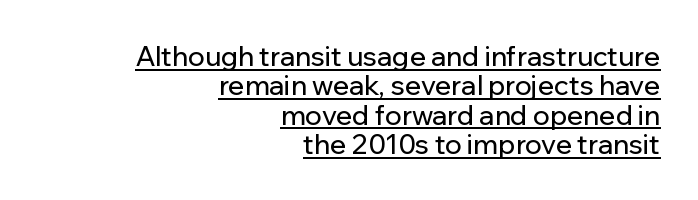
{"italic": "no", "underline": "yes", "align": "right", "line_spacing": "tight", "line_spacing_ratio": 1.09, "letter_spacing": "normal", "letter_spacing_em": 0.0, "glyph_px": 27}
